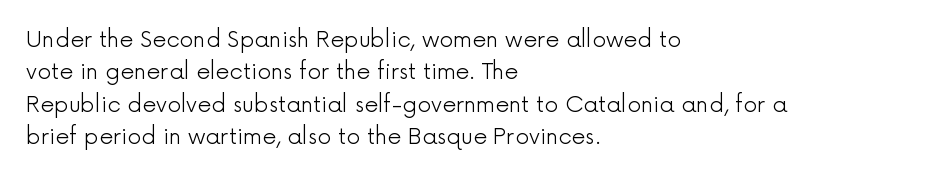
The image shows 22 px text type, upright; set left-aligned, normal line spacing (1.47x), normal letter spacing, not underlined.
